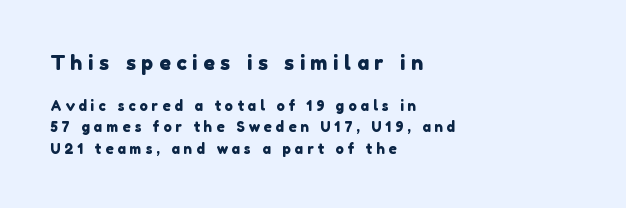
{"underline": "no", "align": "left", "line_spacing": "normal", "line_spacing_ratio": 1.54, "letter_spacing": "wide", "letter_spacing_em": 0.29, "larger_block": "first", "size_ratio": 1.43, "glyph_px": 20}
